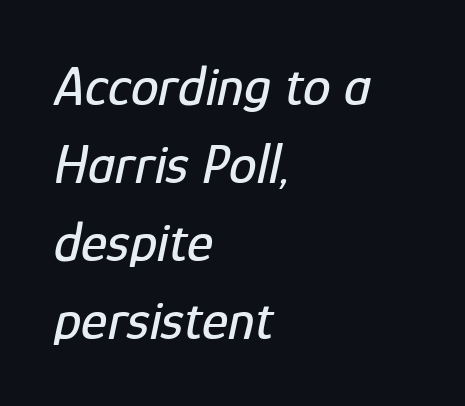
Q: Is the text italic (slanted)? A: Yes, it leans right by about 12 degrees.
Q: Is the text underlined? A: No.
Q: How is the paragraph aligned? A: Left-aligned.
Q: Is the spacing between letters normal or unusually wide? A: Normal.
Q: Is the spacing between lines tight, normal or loose? A: Normal.
Q: Width (condensed, normal, or wide)? A: Condensed.
Q: Stroke contrast? A: Low.
Q: x-height? A: Medium.
Q: Monospaced? A: No.
